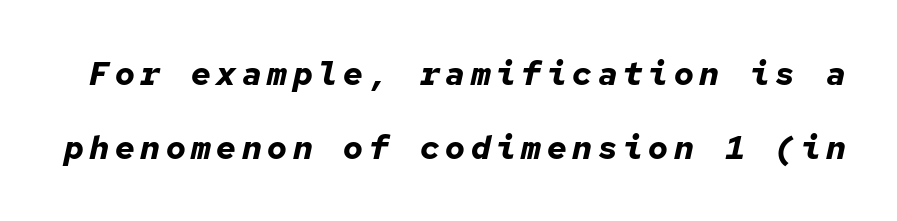
Q: Is the text bold? A: Yes.
Q: Is the text italic (slanted)? A: Yes, it leans right by about 12 degrees.
Q: Is the text underlined? A: No.
Q: Is the spacing between lines tight, normal or loose? A: Loose.
Q: Width (condensed, normal, or wide)? A: Normal.
Q: Stroke contrast? A: Low.
Q: x-height? A: Medium.
Q: Monospaced? A: Yes.
